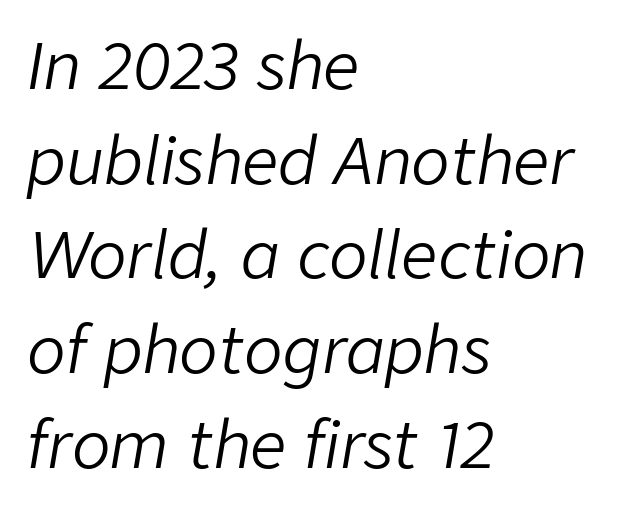
The paragraph shown leans on its left margin. A quiet, ordinary-to-light weight characterises the typeface. Successive baselines arrive at the customary interval. Tall strokes in this sample are angled rather than plumb. Letters rest on an invisible, unmarked baseline. These lines keep a tight, regular rhythm from letter to letter.
